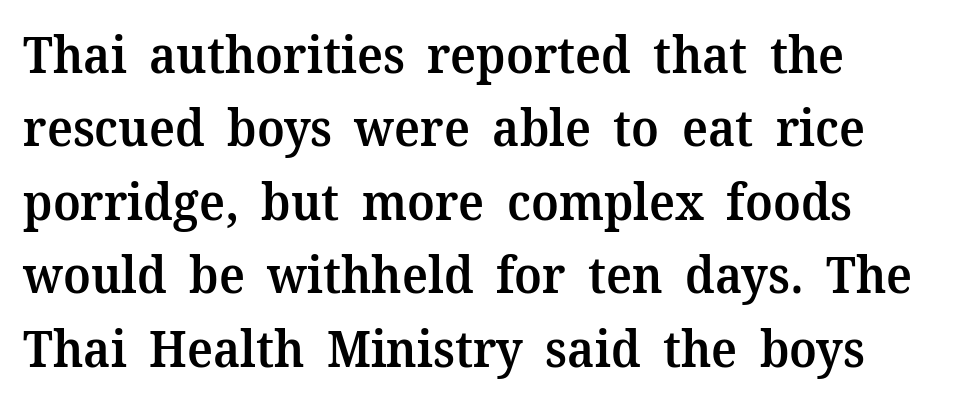
{"serif": "yes", "italic": "no", "bold": "semi", "weight": "semibold", "width": "normal", "stroke_contrast": "medium", "x_height": "medium", "monospaced": "no", "underline": "no", "align": "left", "line_spacing": "normal", "line_spacing_ratio": 1.47, "letter_spacing": "normal", "letter_spacing_em": 0.0, "glyph_px": 50}
